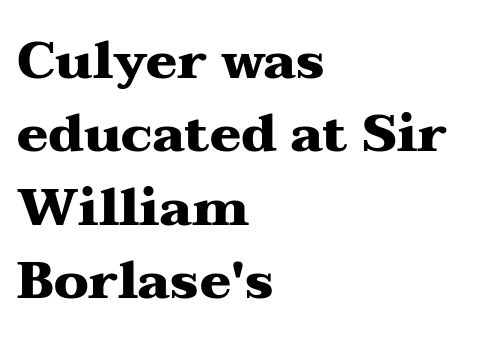
Q: Is the text bold? A: Yes.
Q: Is the text italic (slanted)? A: No, it is upright.
Q: Is the typeface a serif or a sans-serif typeface? A: Serif.
Q: Is the text underlined? A: No.
Q: How is the paragraph aligned? A: Left-aligned.
Q: Is the spacing between letters normal or unusually wide? A: Normal.
Q: Is the spacing between lines tight, normal or loose? A: Normal.
Q: Width (condensed, normal, or wide)? A: Wide.
Q: Stroke contrast? A: Medium.
Q: x-height? A: Medium.
Q: Monospaced? A: No.
